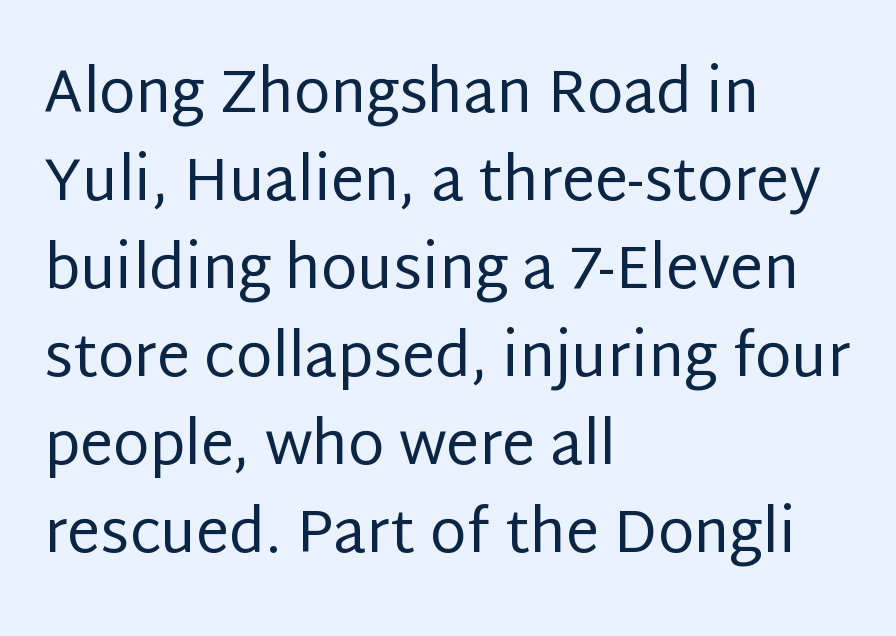
The weight tops out at a normal text grade. The compositor pushed each line to the left boundary. Each row of text sits above clean, open space. Each letter keeps its own natural width here, so spacing adapts to shape. When letters stand straight like this, we call the style roman or upright. The designer left line spacing at the default.
